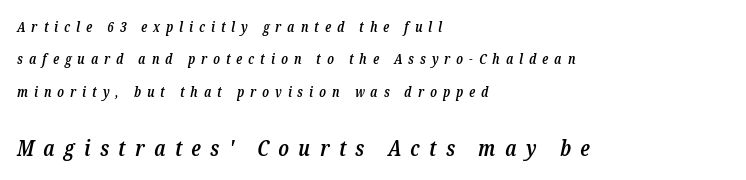
{"italic": "yes", "lean": "right", "slant_degrees": 12, "bold": "semi", "underline": "no", "align": "left", "line_spacing": "loose", "line_spacing_ratio": 2.31, "letter_spacing": "wide", "letter_spacing_em": 0.43, "larger_block": "second", "size_ratio": 1.57, "glyph_px": 22}
